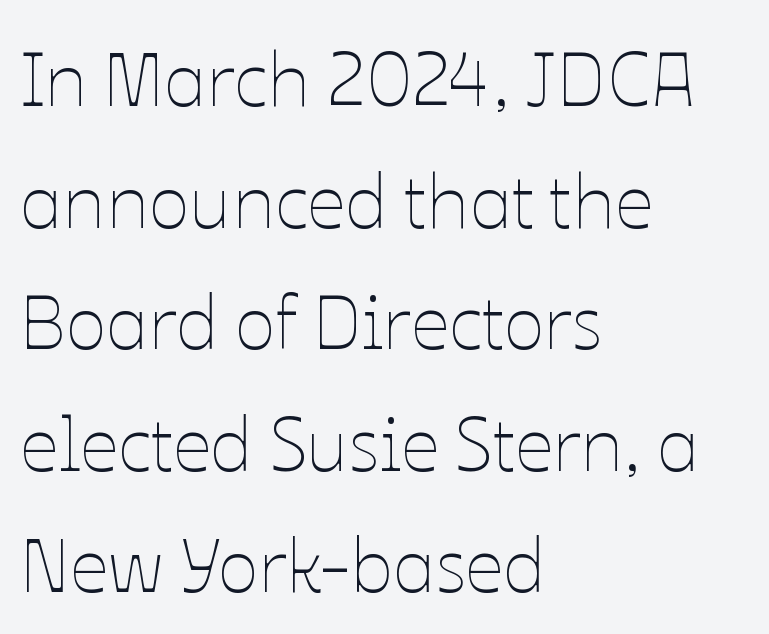
Think standard paragraph weight, or any step lighter than that. The axis of the letterforms is exactly vertical. Unmarked baselines from the first word to the last. Is this a fixed-width face? No — the glyphs have proportional, varying widths. This rendering leaves character spacing at its baseline value.
